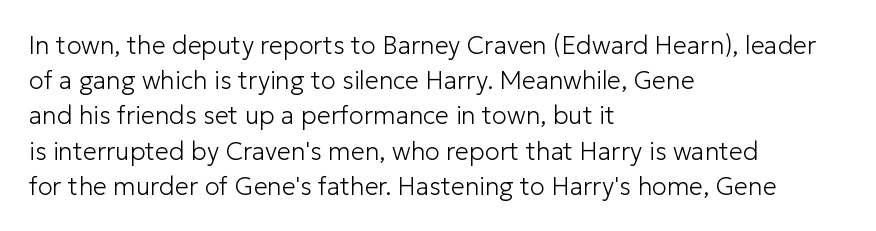
Q: Is the text bold? A: No.
Q: Is the text italic (slanted)? A: No, it is upright.
Q: Is the text underlined? A: No.
Q: How is the paragraph aligned? A: Left-aligned.
Q: Is the spacing between letters normal or unusually wide? A: Normal.
Q: Is the spacing between lines tight, normal or loose? A: Normal.
